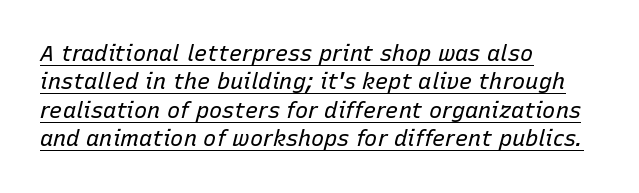
Q: Is the text bold? A: No.
Q: Is the text italic (slanted)? A: Yes, it leans right by about 15 degrees.
Q: Is the text underlined? A: Yes.
Q: How is the paragraph aligned? A: Left-aligned.
Q: Is the spacing between letters normal or unusually wide? A: Normal.
Q: Is the spacing between lines tight, normal or loose? A: Normal.
